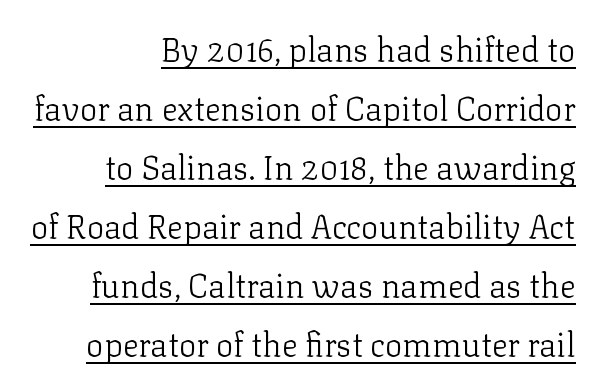
Q: Is the text bold? A: No.
Q: Is the text italic (slanted)? A: No, it is upright.
Q: Is the typeface a serif or a sans-serif typeface? A: Serif.
Q: Is the text underlined? A: Yes.
Q: How is the paragraph aligned? A: Right-aligned.
Q: Is the spacing between letters normal or unusually wide? A: Normal.
Q: Width (condensed, normal, or wide)? A: Normal.
Q: Stroke contrast? A: Low.
Q: x-height? A: Medium.
Q: Monospaced? A: No.
